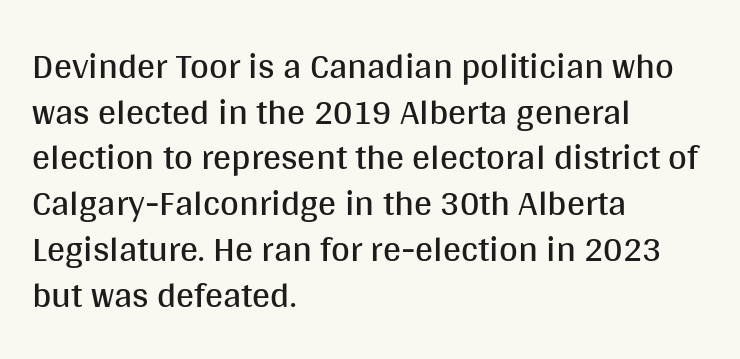
The image shows 36 px regular-weight sans-serif type, upright; set left-aligned, normal line spacing (1.27x), normal letter spacing, not underlined; medium stroke contrast and a large x-height.
